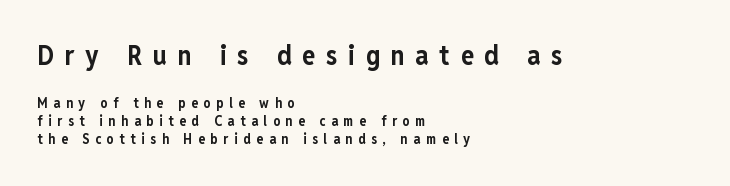
Heavy-handed strokes throughout: this text is bold. Typesetter's note — upper block bumped up in size, lower block left smaller. The rendering anchors every line to the left-hand side. The glyphs are unaccompanied by any horizontal stroke below them. When letters stand straight like this, we call the style roman or upright.
